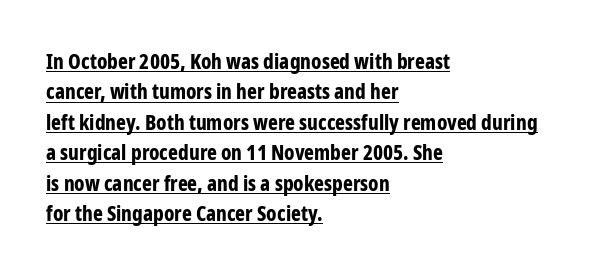
Q: Is the text bold? A: Yes.
Q: Is the text italic (slanted)? A: No, it is upright.
Q: Is the text underlined? A: Yes.
Q: How is the paragraph aligned? A: Left-aligned.
Q: Is the spacing between letters normal or unusually wide? A: Normal.
Q: Is the spacing between lines tight, normal or loose? A: Normal.
